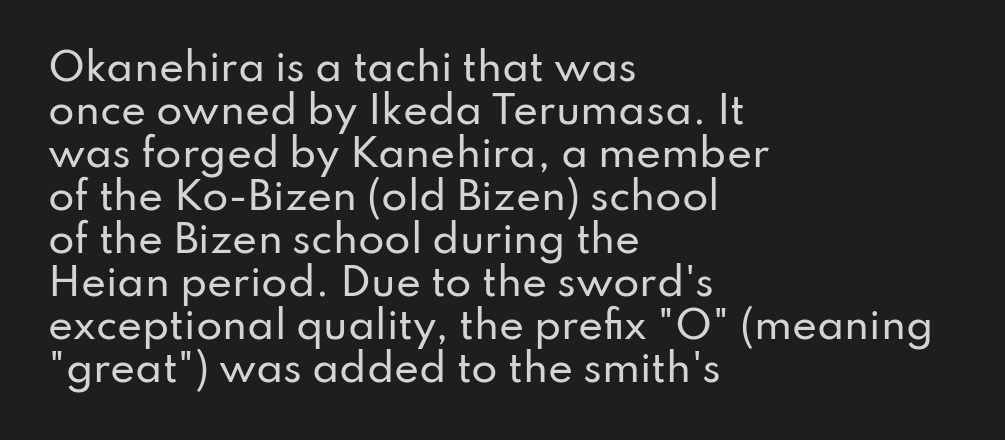
{"serif": "no", "italic": "no", "width": "normal", "stroke_contrast": "low", "x_height": "small", "monospaced": "no", "underline": "no", "align": "left", "line_spacing": "tight", "line_spacing_ratio": 1.13, "letter_spacing": "normal", "letter_spacing_em": 0.0, "glyph_px": 38}
